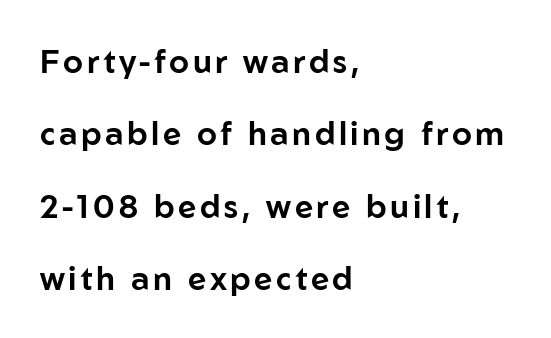
{"serif": "no", "italic": "no", "width": "normal", "stroke_contrast": "low", "x_height": "medium", "monospaced": "no", "underline": "no", "align": "left", "line_spacing": "loose", "line_spacing_ratio": 2.26, "glyph_px": 32}
